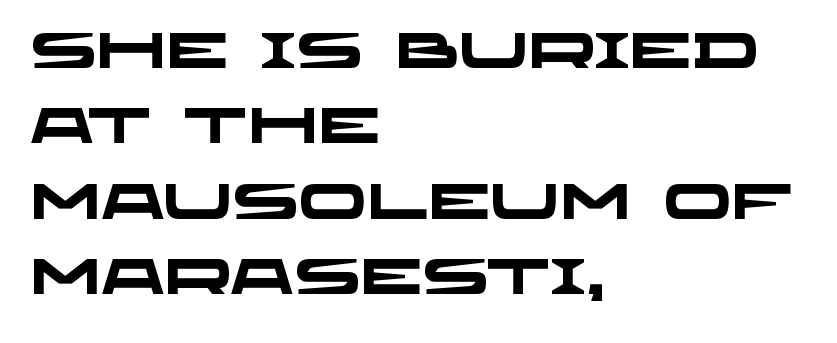
The image shows 50 px heavy, wide sans-serif type; set left-aligned, normal line spacing (1.51x), normal letter spacing, not underlined; low stroke contrast and a large x-height.
